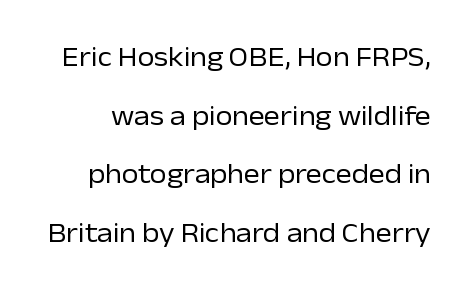
{"italic": "no", "bold": "no", "underline": "no", "line_spacing": "loose", "line_spacing_ratio": 2.17, "letter_spacing": "normal", "letter_spacing_em": 0.0, "glyph_px": 27}
